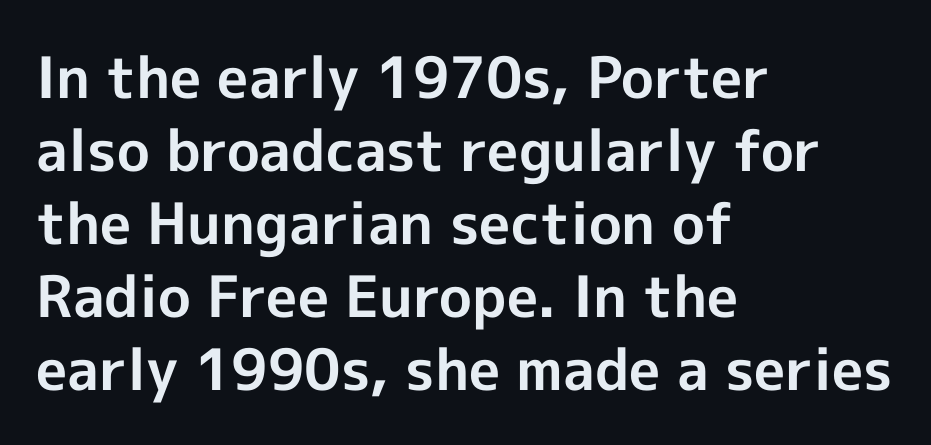
Q: Is the text bold? A: Yes.
Q: Is the text italic (slanted)? A: No, it is upright.
Q: Is the typeface a serif or a sans-serif typeface? A: Sans-serif.
Q: Is the text underlined? A: No.
Q: How is the paragraph aligned? A: Left-aligned.
Q: Is the spacing between letters normal or unusually wide? A: Normal.
Q: Is the spacing between lines tight, normal or loose? A: Normal.
Q: Width (condensed, normal, or wide)? A: Normal.
Q: x-height? A: Medium.
Q: Monospaced? A: No.
